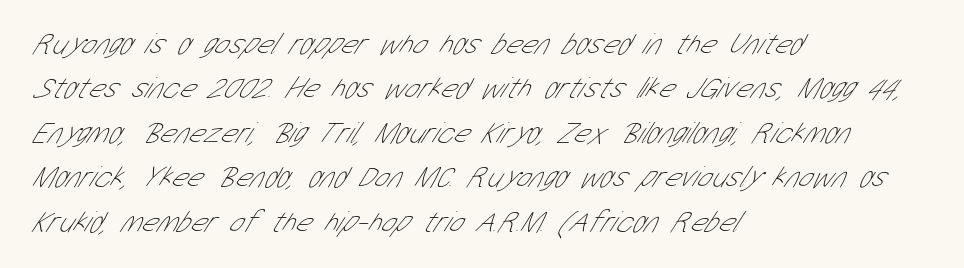
{"serif": "no", "bold": "no", "weight": "thin", "width": "condensed", "stroke_contrast": "low", "x_height": "medium", "monospaced": "no", "underline": "no", "align": "left", "line_spacing": "normal", "line_spacing_ratio": 1.48, "letter_spacing": "normal", "letter_spacing_em": 0.0, "glyph_px": 30}
